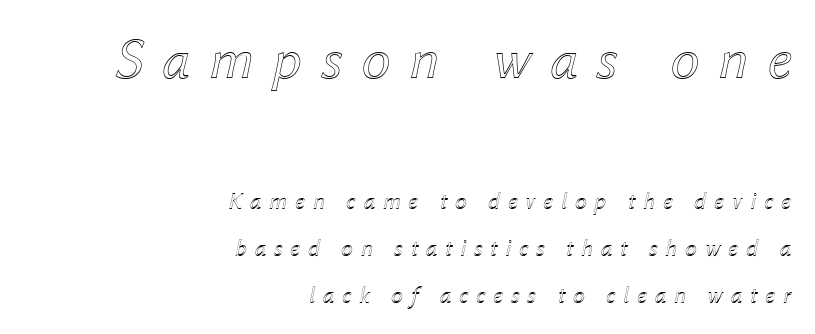
Do the characters align in a grid? No, the font is proportional. How would I describe the line gaps? Wide and relaxed. Leftover space on each line is placed entirely before the opening word. Honestly, there is no underline to notice here at all. The face used here has a pronounced slope to its letters. The more generous point size was reserved for the upper chunk.
